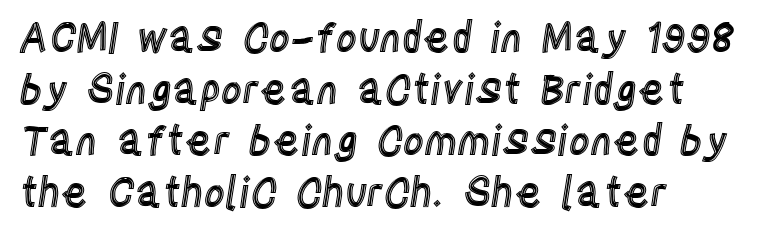
{"width": "condensed", "x_height": "large", "monospaced": "no", "underline": "no", "align": "left", "line_spacing": "normal", "line_spacing_ratio": 1.26, "letter_spacing": "normal", "letter_spacing_em": 0.0, "glyph_px": 41}
